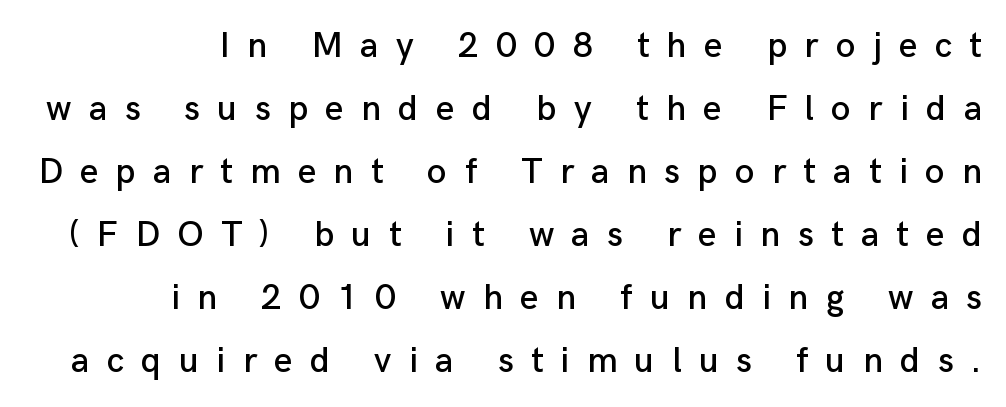
Q: Is the text italic (slanted)? A: No, it is upright.
Q: Is the typeface a serif or a sans-serif typeface? A: Sans-serif.
Q: Is the text underlined? A: No.
Q: How is the paragraph aligned? A: Right-aligned.
Q: Is the spacing between letters normal or unusually wide? A: Unusually wide.
Q: Width (condensed, normal, or wide)? A: Normal.
Q: Stroke contrast? A: Low.
Q: x-height? A: Medium.
Q: Monospaced? A: No.
